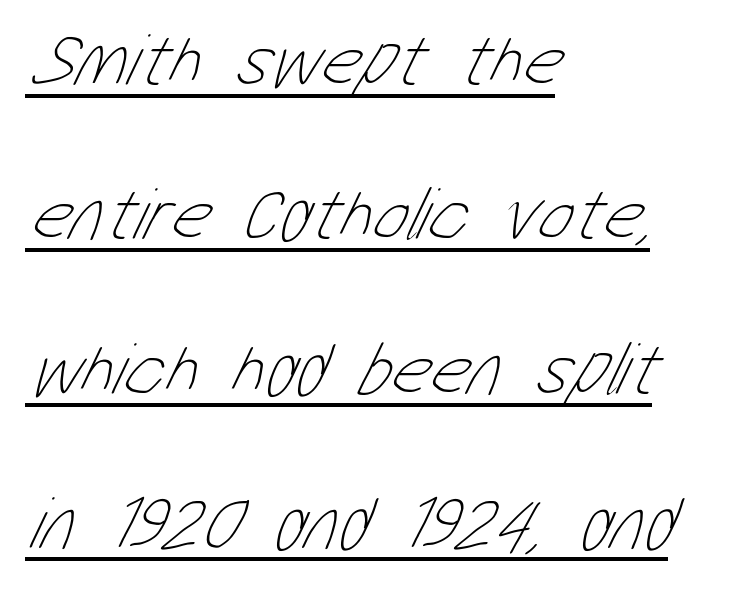
{"bold": "no", "weight": "thin", "width": "condensed", "stroke_contrast": "low", "x_height": "medium", "monospaced": "no", "underline": "yes", "align": "left", "line_spacing": "loose", "line_spacing_ratio": 2.06, "letter_spacing": "normal", "letter_spacing_em": 0.0, "glyph_px": 75}
